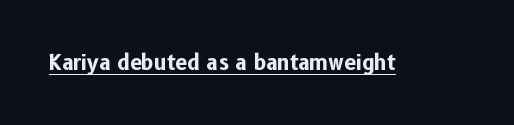
Emphasis is given by a line drawn under the lettering. Weight: bold. Honestly, the letter spacing is just normal — you wouldn't notice it. Is there any slant? The stems are plumb.
